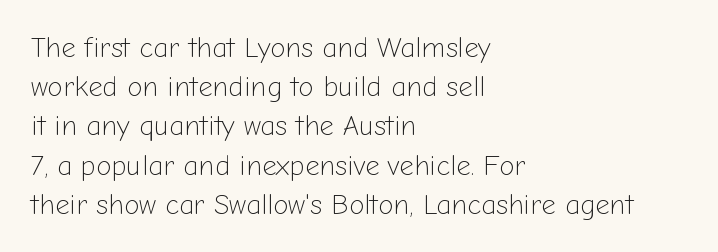
{"serif": "no", "italic": "no", "bold": "no", "weight": "light", "width": "normal", "stroke_contrast": "low", "x_height": "medium", "monospaced": "no", "underline": "no", "align": "left", "line_spacing": "normal", "line_spacing_ratio": 1.4, "letter_spacing": "normal", "letter_spacing_em": 0.0, "glyph_px": 28}
